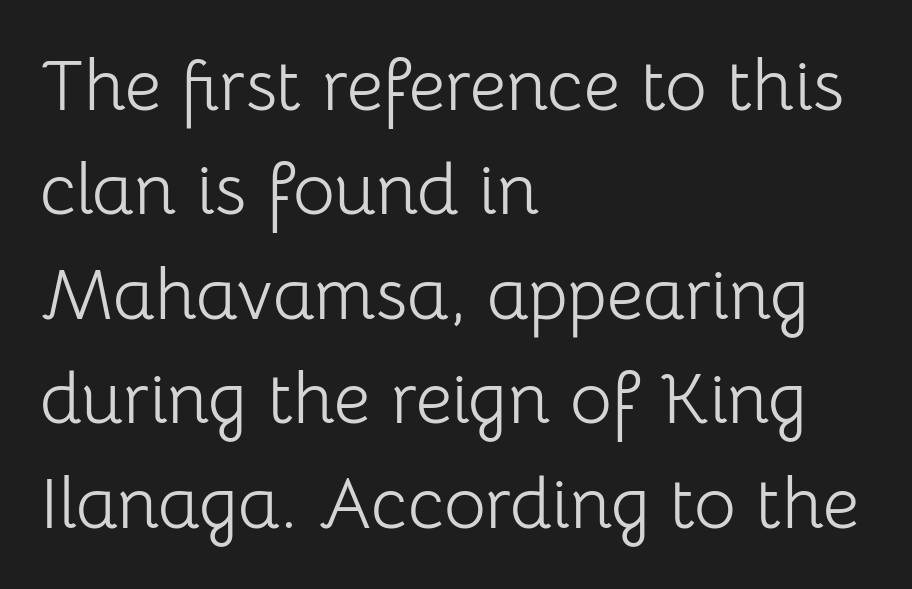
The image shows 72 px light sans-serif type, upright; set left-aligned, normal line spacing (1.45x), normal letter spacing, not underlined; low stroke contrast and a medium x-height.
